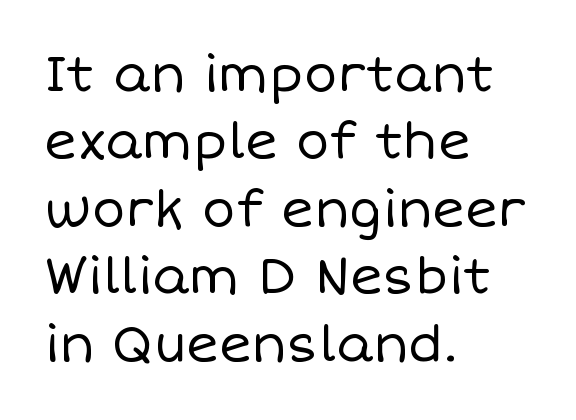
The image shows 50 px regular-weight type, upright; set left-aligned, normal line spacing (1.35x), normal letter spacing, not underlined; low stroke contrast and a large x-height.
